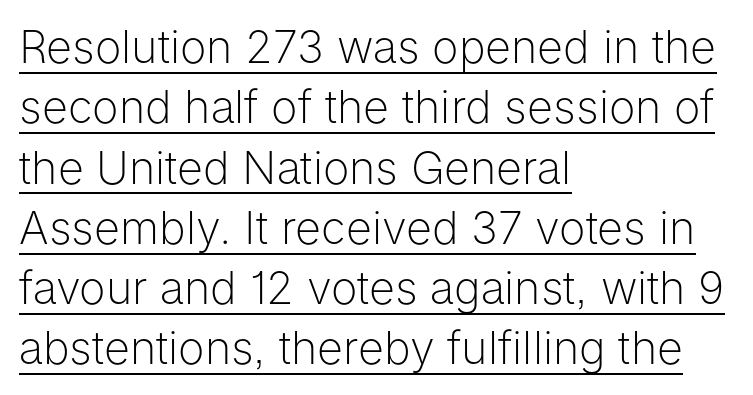
The image shows 45 px light sans-serif type, upright; set left-aligned, normal line spacing (1.34x), normal letter spacing, underlined; low stroke contrast and a medium x-height.
